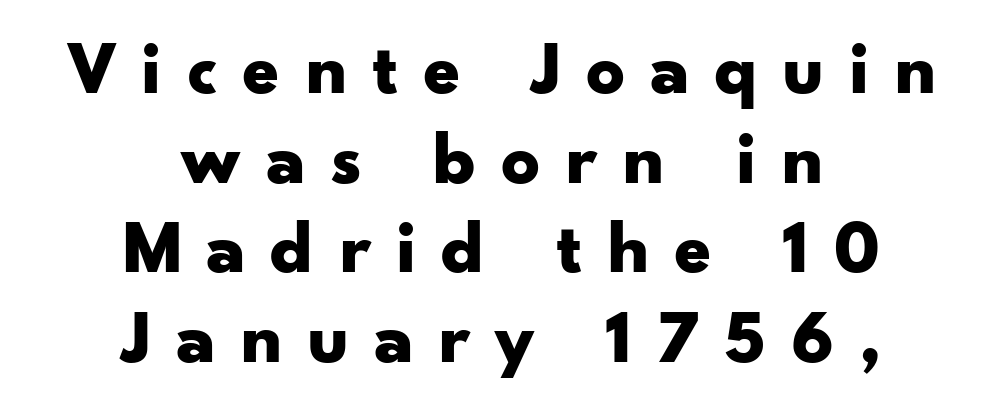
The image shows 76 px bold, wide sans-serif type, upright; set centered, line spacing 1.18x, unusually wide letter spacing (+0.32 em), not underlined; low stroke contrast and a small x-height.
